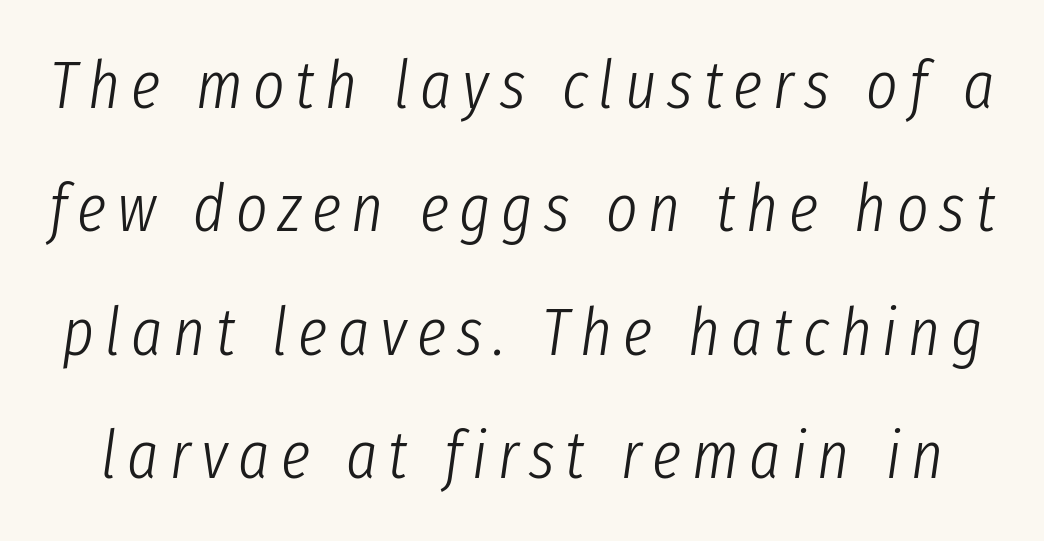
The image shows 67 px light, condensed type, italic (leaning right); set line spacing 1.84x, not underlined; low stroke contrast and a medium x-height.
